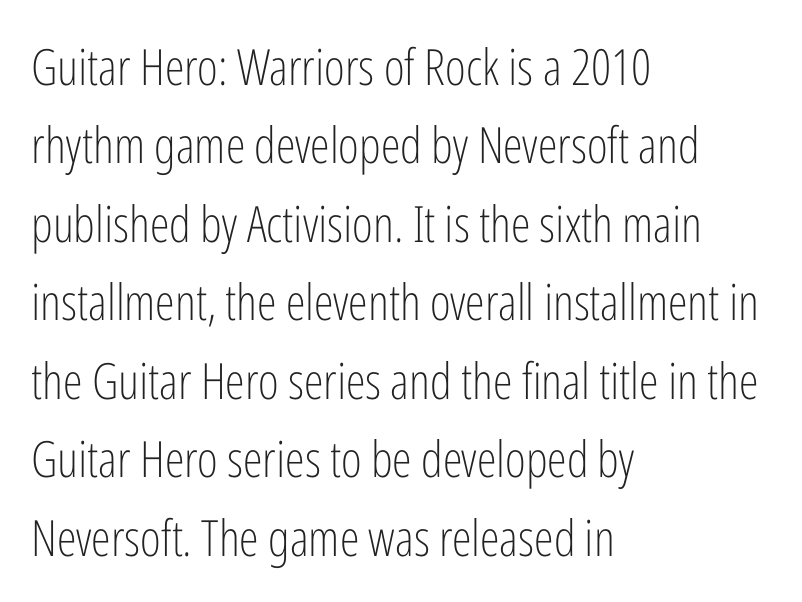
Q: Is the text bold? A: No.
Q: Is the text italic (slanted)? A: No, it is upright.
Q: Is the typeface a serif or a sans-serif typeface? A: Sans-serif.
Q: Is the text underlined? A: No.
Q: How is the paragraph aligned? A: Left-aligned.
Q: Is the spacing between letters normal or unusually wide? A: Normal.
Q: Is the spacing between lines tight, normal or loose? A: Normal.
Q: Width (condensed, normal, or wide)? A: Condensed.
Q: Stroke contrast? A: Low.
Q: x-height? A: Medium.
Q: Monospaced? A: No.
